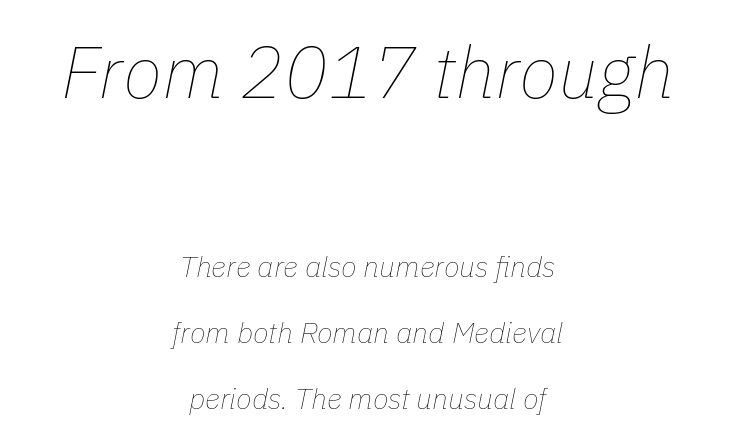
The image shows 73 px thin type, italic (leaning right); set centered, loose line spacing (2.27x), normal letter spacing, not underlined; the first (top) block is 2.52x larger; low stroke contrast and a medium x-height.
